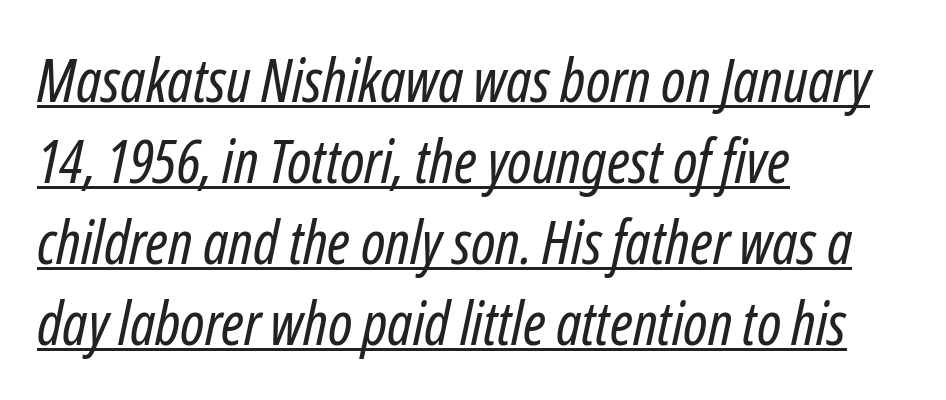
The image shows 60 px regular-weight, condensed type, italic (leaning right); set left-aligned, normal line spacing (1.35x), normal letter spacing, underlined; low stroke contrast and a medium x-height.
